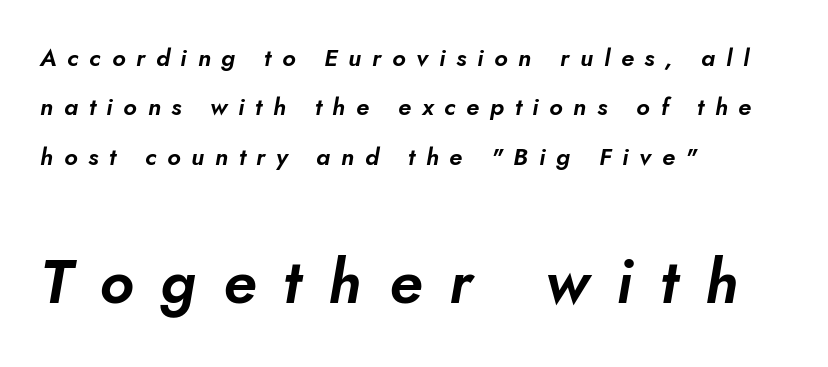
The image shows 61 px text type, italic (leaning right); set left-aligned, loose line spacing (2.06x), unusually wide letter spacing (+0.45 em), not underlined; the second (bottom) block is 2.54x larger; low stroke contrast and a small x-height.
